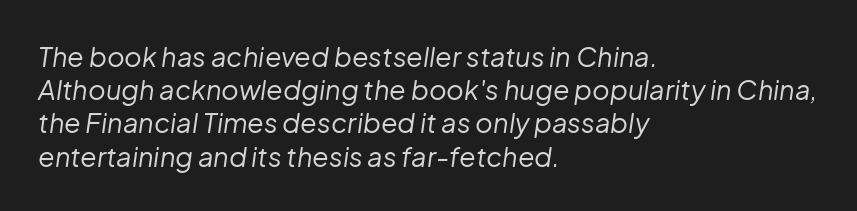
The image shows 27 px text type, italic (leaning right); set left-aligned, line spacing 1.23x, normal letter spacing, not underlined.
